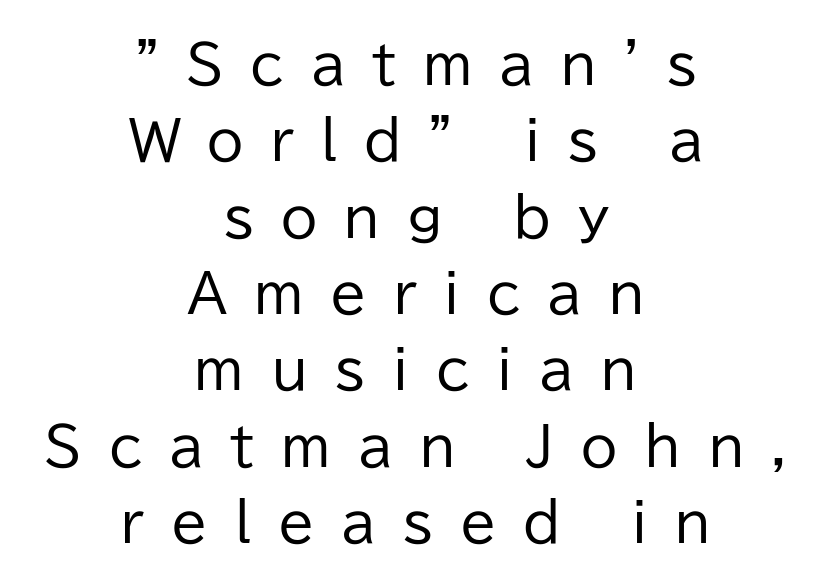
The passage shown has open, widely tracked lettering throughout. A student would call this center alignment; a typographer would say set centered. Each new line begins a customary step beneath the previous one. This sample uses an upright cut, with every glyph sitting square on the baseline. Examine the stroke ends and you'll find no serifs.
